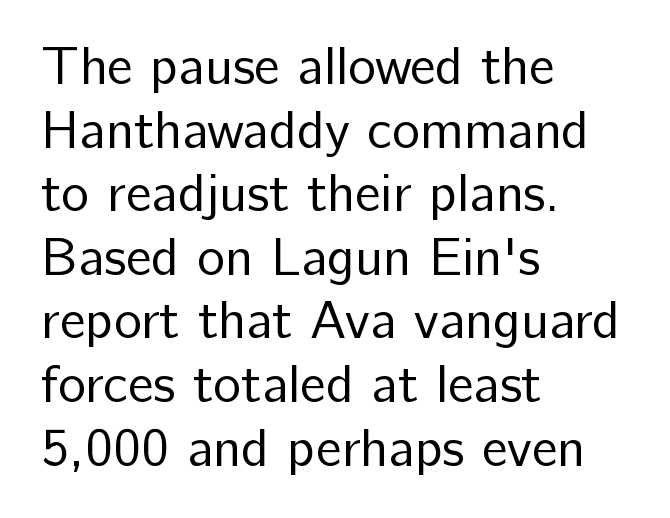
The image shows 53 px regular-weight sans-serif type, upright; set left-aligned, line spacing 1.2x, normal letter spacing, not underlined; low stroke contrast and a medium x-height.
